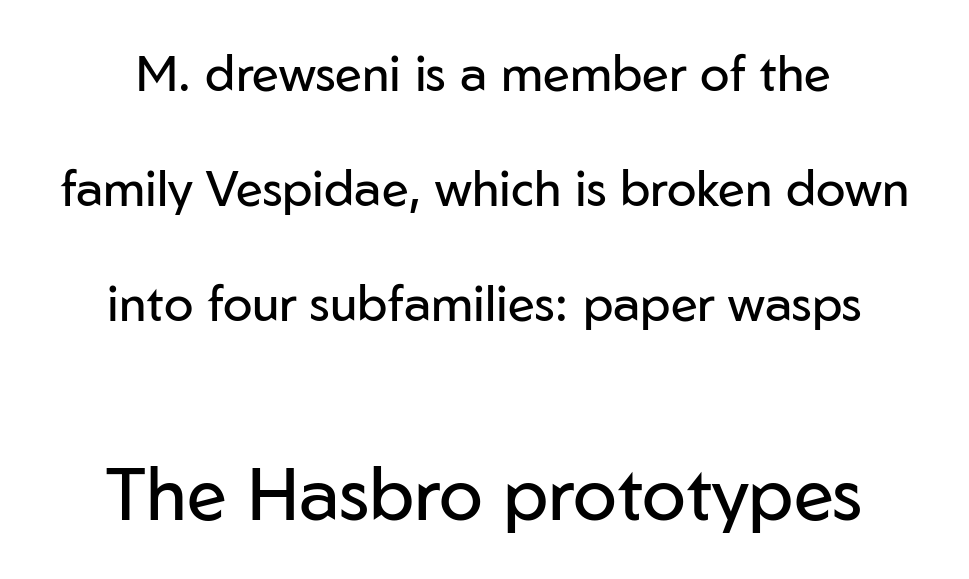
{"serif": "no", "italic": "no", "bold": "no", "weight": "regular", "width": "normal", "stroke_contrast": "low", "x_height": "medium", "monospaced": "no", "underline": "no", "line_spacing": "loose", "line_spacing_ratio": 2.35, "letter_spacing": "normal", "letter_spacing_em": 0.0, "larger_block": "second", "size_ratio": 1.49, "glyph_px": 73}
